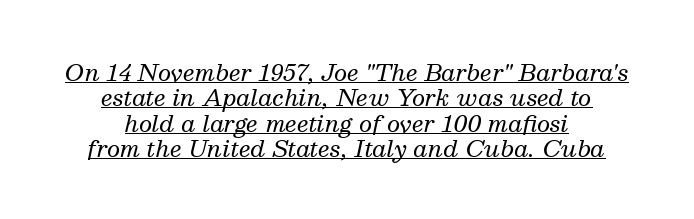
This sample carries an underscore along the baseline area. Slant detected: the letters are inclined. Short and long lines alike share a common midpoint. Stems here are at most as thick as an everyday book face.
